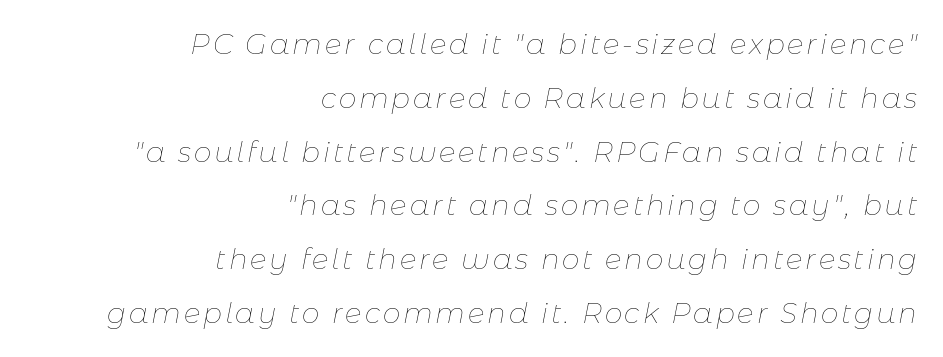
Rendered with sloped, italic letterforms. Layout note: lines flush right. No word sits above an underline. Do the characters align in a grid? No, the font is proportional. No extra ink here — the face is not bold. Reading down the column, the eye jumps a long way to each next line.
